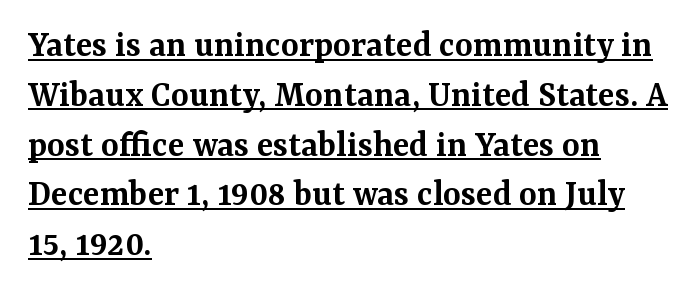
Q: Is the text bold? A: Semi-bold.
Q: Is the text italic (slanted)? A: No, it is upright.
Q: Is the typeface a serif or a sans-serif typeface? A: Serif.
Q: Is the text underlined? A: Yes.
Q: How is the paragraph aligned? A: Left-aligned.
Q: Is the spacing between letters normal or unusually wide? A: Normal.
Q: Is the spacing between lines tight, normal or loose? A: Normal.
Q: Width (condensed, normal, or wide)? A: Normal.
Q: Stroke contrast? A: Medium.
Q: x-height? A: Medium.
Q: Monospaced? A: No.
